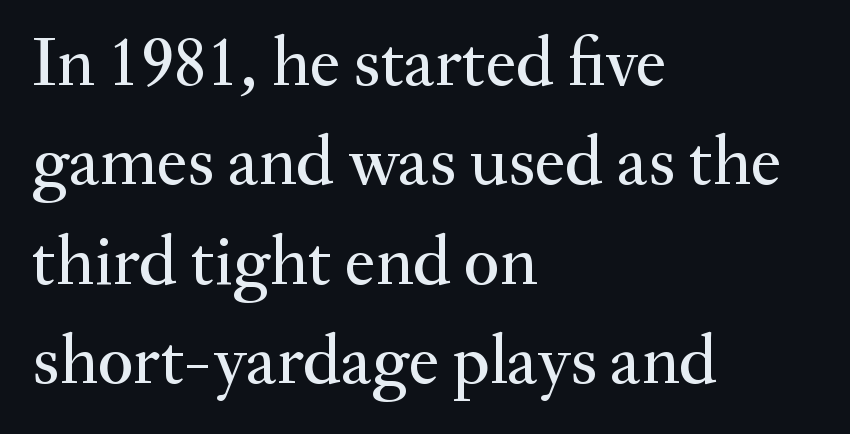
{"serif": "yes", "italic": "no", "width": "normal", "stroke_contrast": "medium", "x_height": "small", "monospaced": "no", "underline": "no", "align": "left", "line_spacing": "normal", "line_spacing_ratio": 1.42, "letter_spacing": "normal", "letter_spacing_em": 0.0, "glyph_px": 70}
